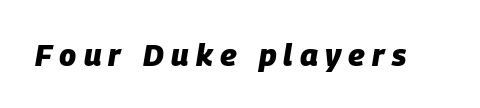
{"italic": "yes", "lean": "right", "slant_degrees": 9, "bold": "yes", "weight": "heavy", "width": "normal", "stroke_contrast": "low", "x_height": "large", "monospaced": "no", "underline": "no", "letter_spacing": "wide", "letter_spacing_em": 0.23, "glyph_px": 31}
